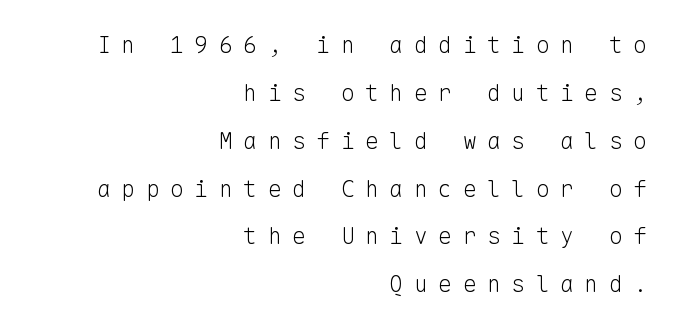
Q: Is the text bold? A: No.
Q: Is the text italic (slanted)? A: No, it is upright.
Q: Is the text underlined? A: No.
Q: How is the paragraph aligned? A: Right-aligned.
Q: Is the spacing between letters normal or unusually wide? A: Unusually wide.
Q: Is the spacing between lines tight, normal or loose? A: Loose.
